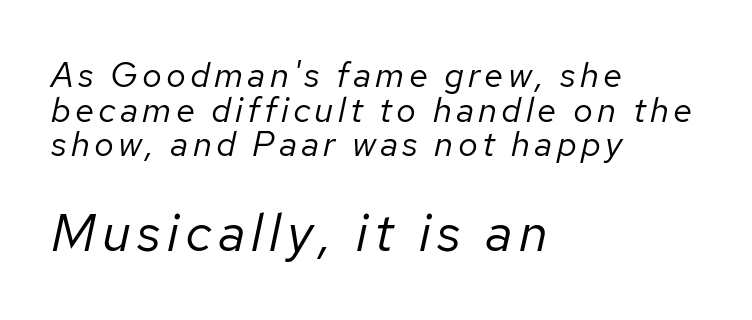
The text carries the slant typical of an italic or oblique font. Notice how descenders almost collide with the ascenders below — that's tight leading. A clean baseline with only descenders dipping below it. Here the designer chose a conventional face with non-uniform glyph widths.
